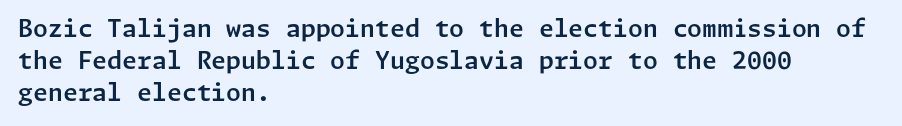
Q: Is the text italic (slanted)? A: No, it is upright.
Q: Is the text underlined? A: No.
Q: How is the paragraph aligned? A: Left-aligned.
Q: Is the spacing between letters normal or unusually wide? A: Normal.
Q: Is the spacing between lines tight, normal or loose? A: Normal.
